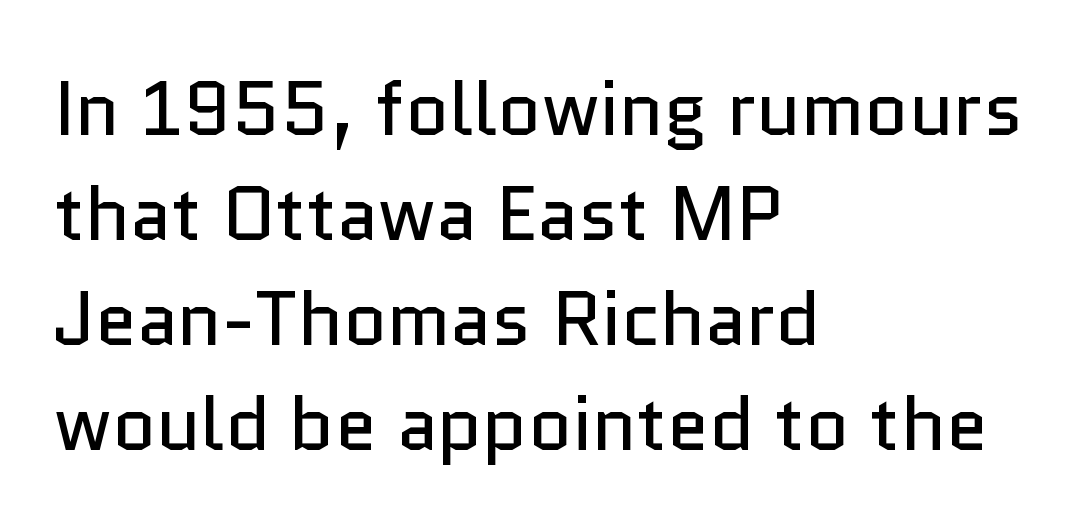
{"serif": "no", "italic": "no", "bold": "no", "weight": "regular", "width": "normal", "stroke_contrast": "low", "x_height": "medium", "monospaced": "no", "underline": "no", "align": "left", "line_spacing": "normal", "line_spacing_ratio": 1.38, "letter_spacing": "normal", "letter_spacing_em": 0.0, "glyph_px": 76}
